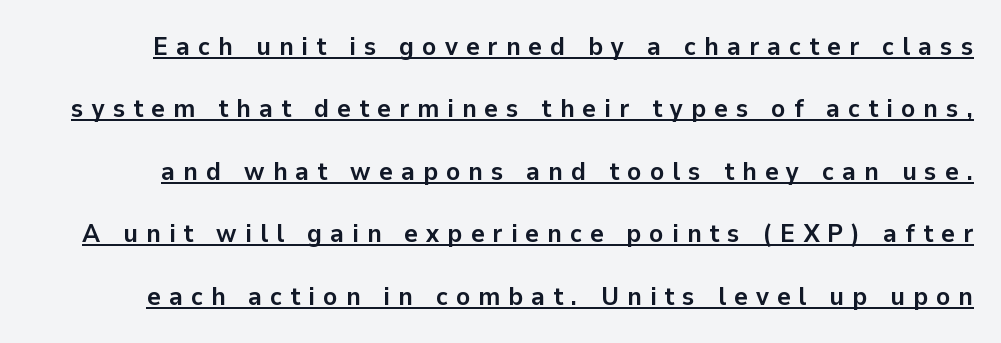
The sample's only ornament is a line tracing under the words. A roman cut, with each character standing at attention. On the weight axis this lands at bold, roughly 700. The designer dialed line spacing up above the default.
